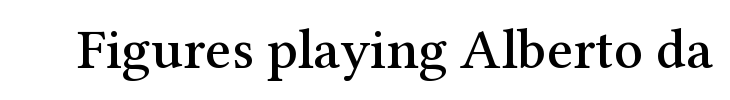
Q: Is the text italic (slanted)? A: No, it is upright.
Q: Is the typeface a serif or a sans-serif typeface? A: Serif.
Q: Is the text underlined? A: No.
Q: Is the spacing between letters normal or unusually wide? A: Normal.
Q: Width (condensed, normal, or wide)? A: Normal.
Q: Stroke contrast? A: Medium.
Q: x-height? A: Medium.
Q: Monospaced? A: No.
